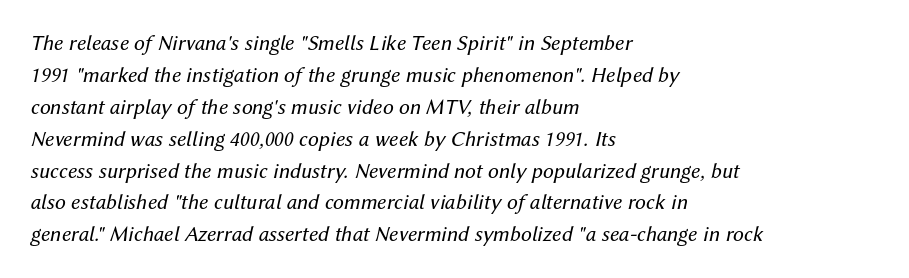
Q: Is the text bold? A: No.
Q: Is the text italic (slanted)? A: Yes, it leans right by about 12 degrees.
Q: Is the text underlined? A: No.
Q: How is the paragraph aligned? A: Left-aligned.
Q: Is the spacing between letters normal or unusually wide? A: Normal.
Q: Is the spacing between lines tight, normal or loose? A: Normal.
